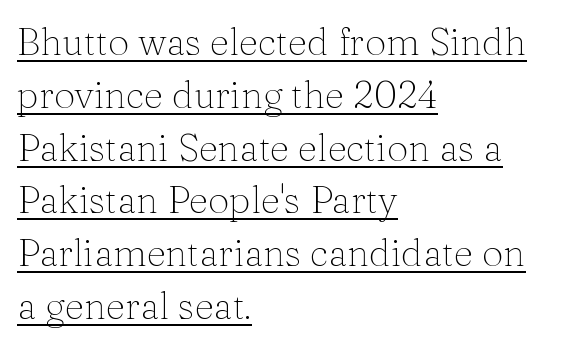
{"serif": "yes", "italic": "no", "bold": "no", "weight": "thin", "width": "normal", "stroke_contrast": "medium", "x_height": "medium", "monospaced": "no", "underline": "yes", "align": "left", "line_spacing": "normal", "line_spacing_ratio": 1.39, "letter_spacing": "normal", "letter_spacing_em": 0.0, "glyph_px": 38}
